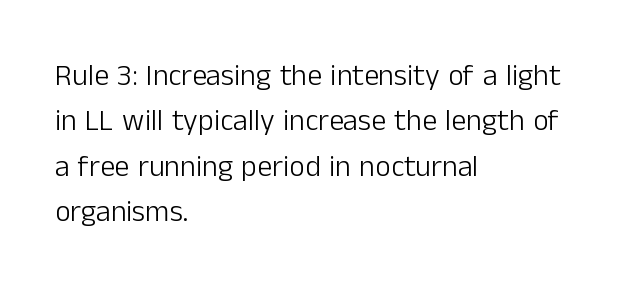
Q: Is the text bold? A: No.
Q: Is the text italic (slanted)? A: No, it is upright.
Q: Is the typeface a serif or a sans-serif typeface? A: Sans-serif.
Q: Is the text underlined? A: No.
Q: How is the paragraph aligned? A: Left-aligned.
Q: Is the spacing between letters normal or unusually wide? A: Normal.
Q: Is the spacing between lines tight, normal or loose? A: Normal.
Q: Width (condensed, normal, or wide)? A: Normal.
Q: Stroke contrast? A: Low.
Q: x-height? A: Medium.
Q: Monospaced? A: No.
